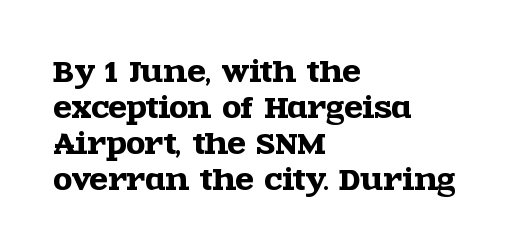
Vertically, the passage feels balanced, rows spaced as you'd expect. The face used here is rendered with its standard letterfit. The words here are not underlined. Posture: straight, roman, zero tilt.
